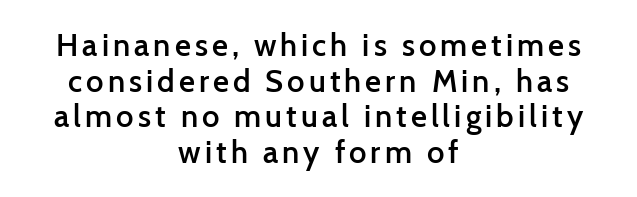
The string is rendered with underlining switched off. Vertical spacing — tight. The passage shown is typed in a proportional face where columns would drift. In terms of letterform style, serifs are entirely absent. Typeset on center — no edge is straight.
